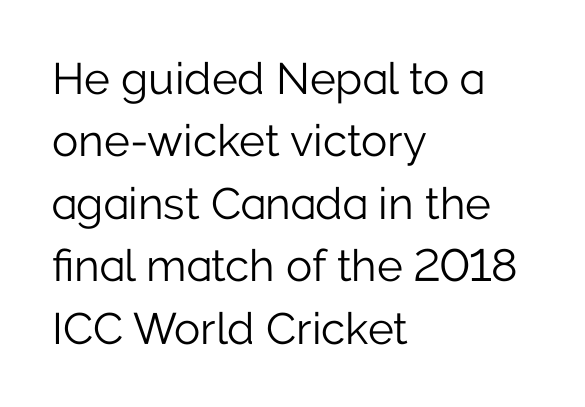
Q: Is the text bold? A: No.
Q: Is the text italic (slanted)? A: No, it is upright.
Q: Is the typeface a serif or a sans-serif typeface? A: Sans-serif.
Q: Is the text underlined? A: No.
Q: How is the paragraph aligned? A: Left-aligned.
Q: Is the spacing between letters normal or unusually wide? A: Normal.
Q: Is the spacing between lines tight, normal or loose? A: Normal.
Q: Width (condensed, normal, or wide)? A: Normal.
Q: Stroke contrast? A: Low.
Q: x-height? A: Medium.
Q: Monospaced? A: No.
